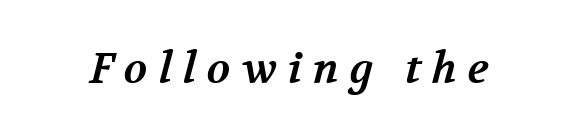
{"serif": "yes", "bold": "yes", "weight": "bold", "width": "normal", "stroke_contrast": "medium", "x_height": "medium", "monospaced": "no", "underline": "no", "letter_spacing": "wide", "letter_spacing_em": 0.25, "glyph_px": 43}
